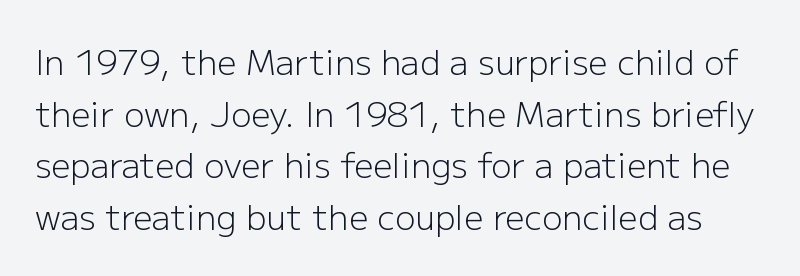
The axis of the letterforms is exactly vertical. The typesetting does not lean heavy: it is not bold. Think of a printed novel: that variable character pitch is what you see here. Leading matches the norm, producing a regular column. The letters carry no serifs — their stems end cleanly without finishing strokes. Just letters on the line, the space beneath them empty.
